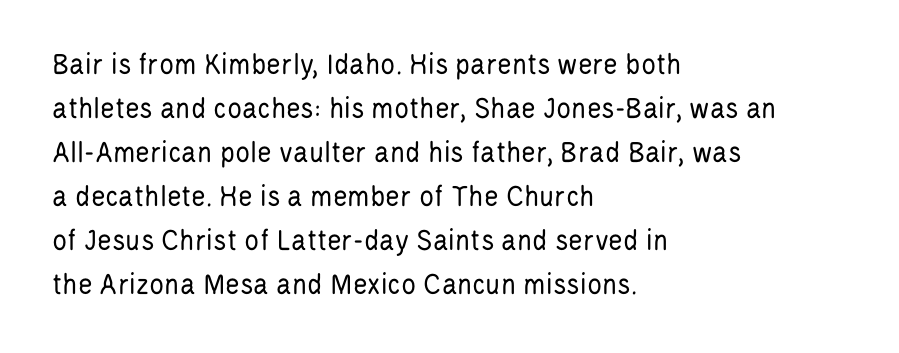
The image shows 31 px regular-weight, condensed sans-serif type, upright; set left-aligned, normal line spacing (1.42x), normal letter spacing, not underlined; low stroke contrast and a large x-height.
